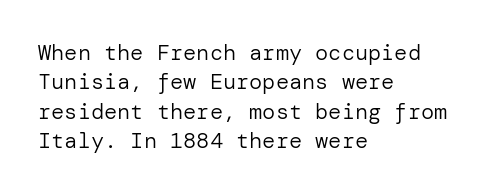
Q: Is the text bold? A: No.
Q: Is the text italic (slanted)? A: No, it is upright.
Q: Is the text underlined? A: No.
Q: How is the paragraph aligned? A: Left-aligned.
Q: Is the spacing between letters normal or unusually wide? A: Normal.
Q: Is the spacing between lines tight, normal or loose? A: Normal.
